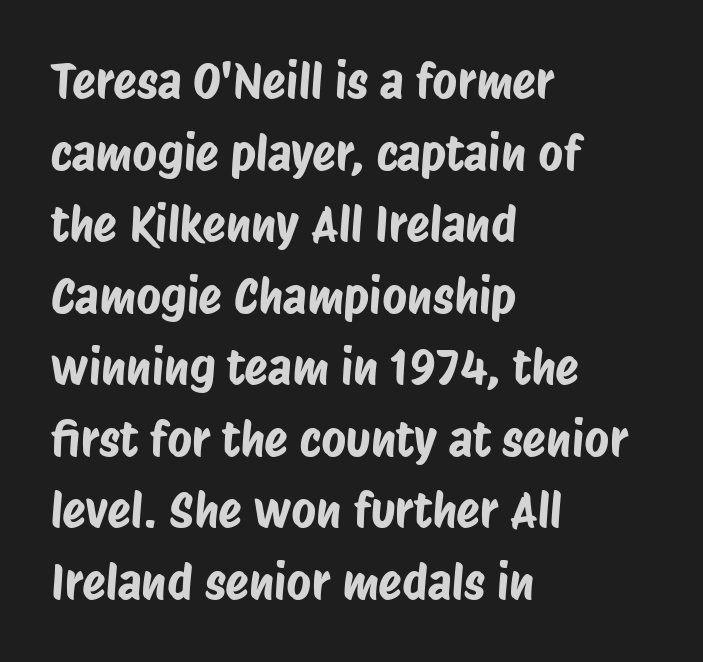
Q: Is the typeface a serif or a sans-serif typeface? A: Sans-serif.
Q: Is the text underlined? A: No.
Q: How is the paragraph aligned? A: Left-aligned.
Q: Is the spacing between letters normal or unusually wide? A: Normal.
Q: Is the spacing between lines tight, normal or loose? A: Normal.
Q: Width (condensed, normal, or wide)? A: Condensed.
Q: Stroke contrast? A: Low.
Q: x-height? A: Large.
Q: Monospaced? A: No.
